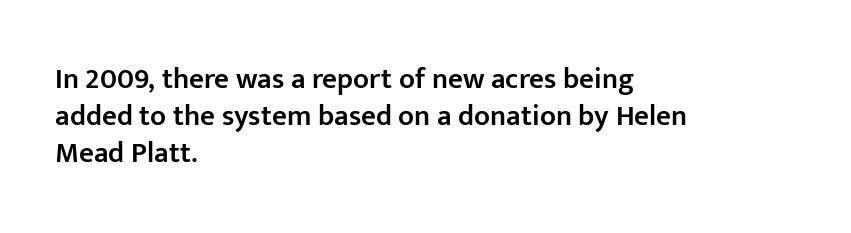
{"serif": "no", "italic": "no", "bold": "semi", "weight": "semibold", "width": "normal", "stroke_contrast": "low", "x_height": "medium", "monospaced": "no", "underline": "no", "align": "left", "line_spacing": "normal", "line_spacing_ratio": 1.27, "letter_spacing": "normal", "letter_spacing_em": 0.0, "glyph_px": 29}
